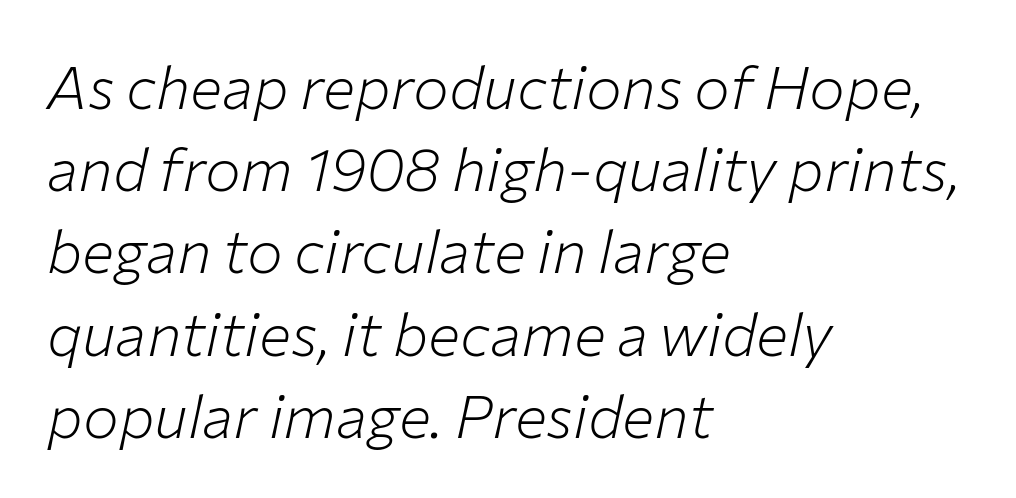
Which margin do the lines hug? The left one — the right edge is uneven. The letterforms sit shoulder to shoulder at normal distance. Descender tails drop into unmarked territory. Is this a fixed-width face? No — the glyphs have proportional, varying widths. Quick note: interline space is typical.
